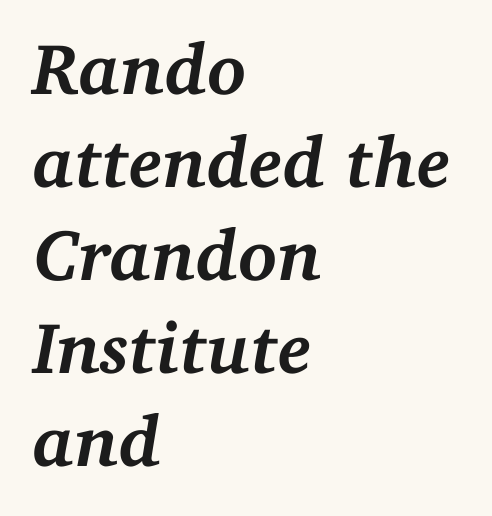
Q: Is the text bold? A: Yes.
Q: Is the text italic (slanted)? A: Yes, it leans right by about 11 degrees.
Q: Is the typeface a serif or a sans-serif typeface? A: Serif.
Q: Is the text underlined? A: No.
Q: How is the paragraph aligned? A: Left-aligned.
Q: Is the spacing between letters normal or unusually wide? A: Normal.
Q: Is the spacing between lines tight, normal or loose? A: Normal.
Q: Width (condensed, normal, or wide)? A: Normal.
Q: Stroke contrast? A: Medium.
Q: x-height? A: Medium.
Q: Monospaced? A: No.
